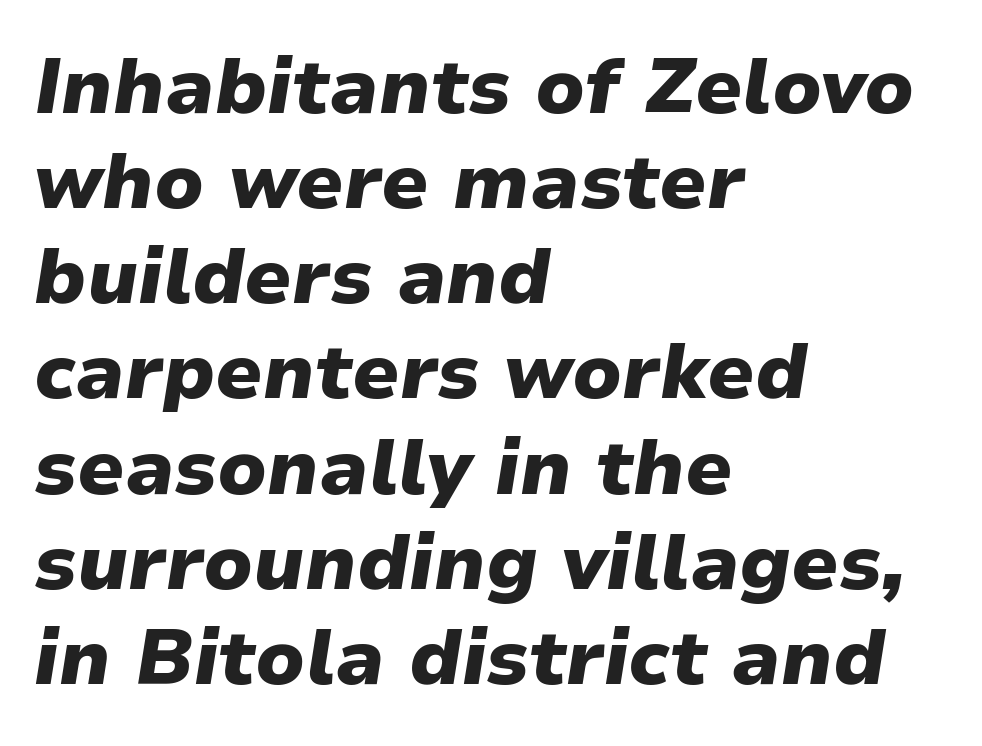
The space beneath each line is pristine and unruled. Teacher's note: observe the even left margin — that is flush-left alignment. The lettering tilts uniformly, giving the passage an italic look. Do the characters align in a grid? No, the font is proportional. Students, note that the glyphs here touch the page at normal intervals.
